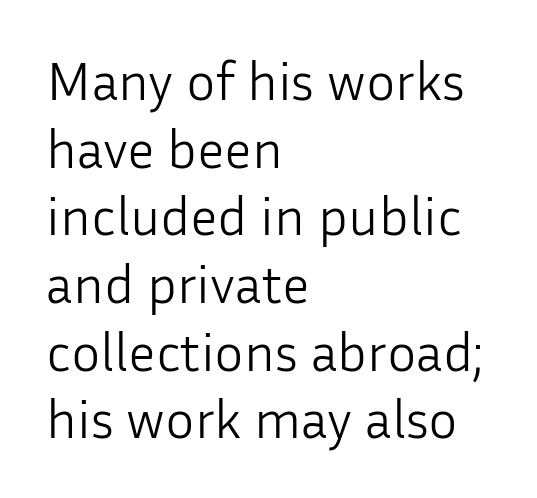
{"serif": "no", "italic": "no", "bold": "no", "weight": "light", "width": "normal", "stroke_contrast": "low", "x_height": "medium", "monospaced": "no", "underline": "no", "align": "left", "line_spacing_ratio": 1.23, "letter_spacing": "normal", "letter_spacing_em": 0.0, "glyph_px": 55}
